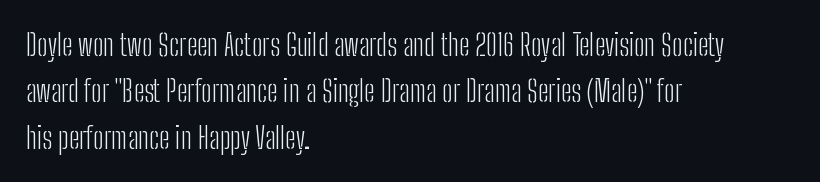
{"serif": "no", "italic": "no", "bold": "no", "weight": "light", "width": "condensed", "stroke_contrast": "low", "x_height": "medium", "monospaced": "no", "underline": "no", "align": "left", "line_spacing": "normal", "line_spacing_ratio": 1.55, "letter_spacing": "normal", "letter_spacing_em": 0.0, "glyph_px": 30}
